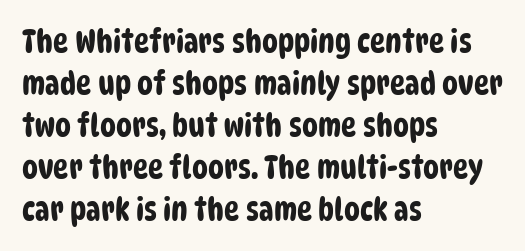
Reading down the column, the eye jumps a familiar distance to each next line. Stroke terminals: plain, sans-serif. This sample has the flowing, uneven cadence of proportional lettering. Here the glyphs are tracked normally, forming tight word shapes.
